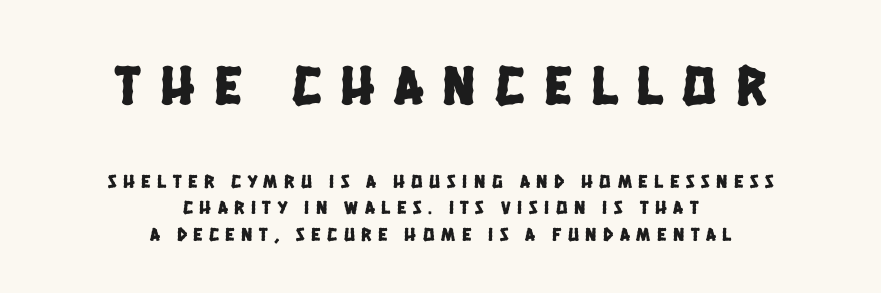
Q: Is the typeface a serif or a sans-serif typeface? A: Sans-serif.
Q: Is the text underlined? A: No.
Q: How is the paragraph aligned? A: Centered.
Q: Is the spacing between letters normal or unusually wide? A: Unusually wide.
Q: Is the spacing between lines tight, normal or loose? A: Normal.
Q: Which block of text is set in a larger size, the first (top) or the second (bottom)? A: The first (top) one.
Q: Width (condensed, normal, or wide)? A: Condensed.
Q: Stroke contrast? A: Low.
Q: x-height? A: Large.
Q: Monospaced? A: No.
